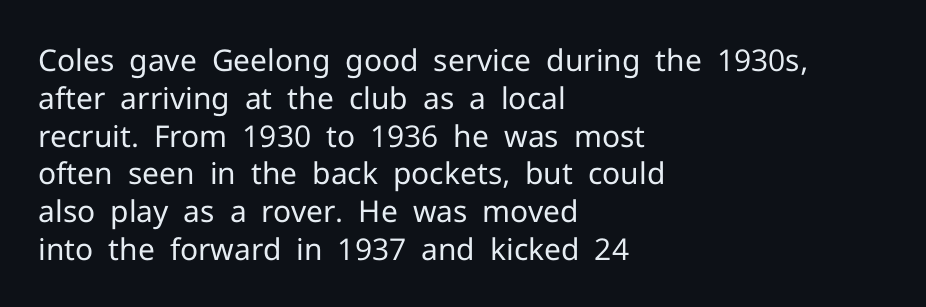
The image shows 30 px regular-weight sans-serif type, upright; set left-aligned, normal line spacing (1.26x), normal letter spacing, not underlined; low stroke contrast and a medium x-height.
